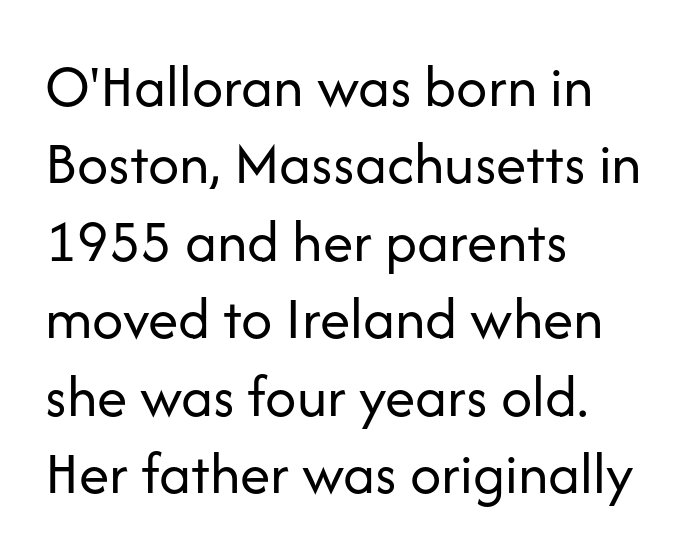
This is the regular roman posture of the typeface. Classification — sans serif. Honestly, there is no underline to notice here at all. Summary of weight: not heavy and not bold. Spacing between characters is what you'd get straight out of the box. Which margin do the lines hug? The left one — the right edge is uneven.
